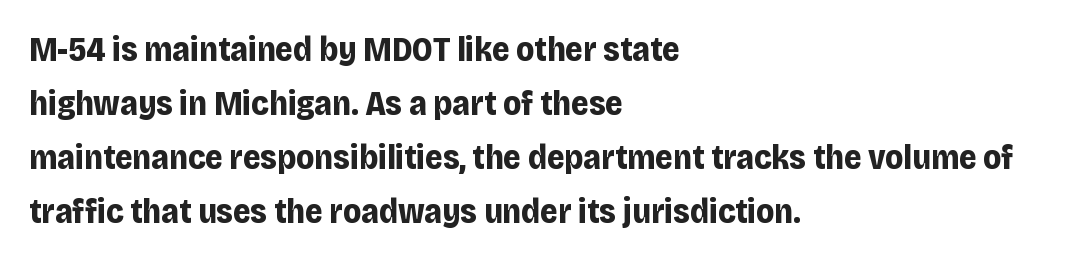
{"serif": "no", "italic": "no", "bold": "yes", "weight": "bold", "width": "normal", "stroke_contrast": "low", "x_height": "large", "monospaced": "no", "underline": "no", "align": "left", "line_spacing": "normal", "line_spacing_ratio": 1.59, "letter_spacing": "normal", "letter_spacing_em": 0.0, "glyph_px": 34}
